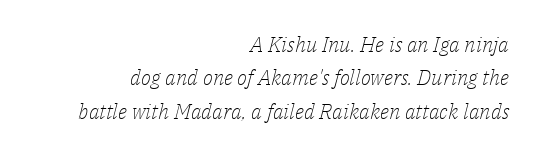
Descenders hang freely into open space. These lines are set flush right with a ragged left edge. Weight: in the light-to-regular range. Notice how the stems are inclined rather than vertical — that's the hallmark of italics.
